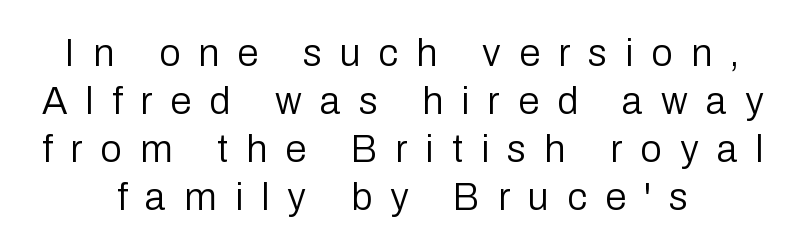
Q: Is the text bold? A: No.
Q: Is the text italic (slanted)? A: No, it is upright.
Q: Is the typeface a serif or a sans-serif typeface? A: Sans-serif.
Q: Is the text underlined? A: No.
Q: How is the paragraph aligned? A: Centered.
Q: Is the spacing between letters normal or unusually wide? A: Unusually wide.
Q: Is the spacing between lines tight, normal or loose? A: Normal.
Q: Width (condensed, normal, or wide)? A: Normal.
Q: Stroke contrast? A: Low.
Q: x-height? A: Medium.
Q: Monospaced? A: No.
